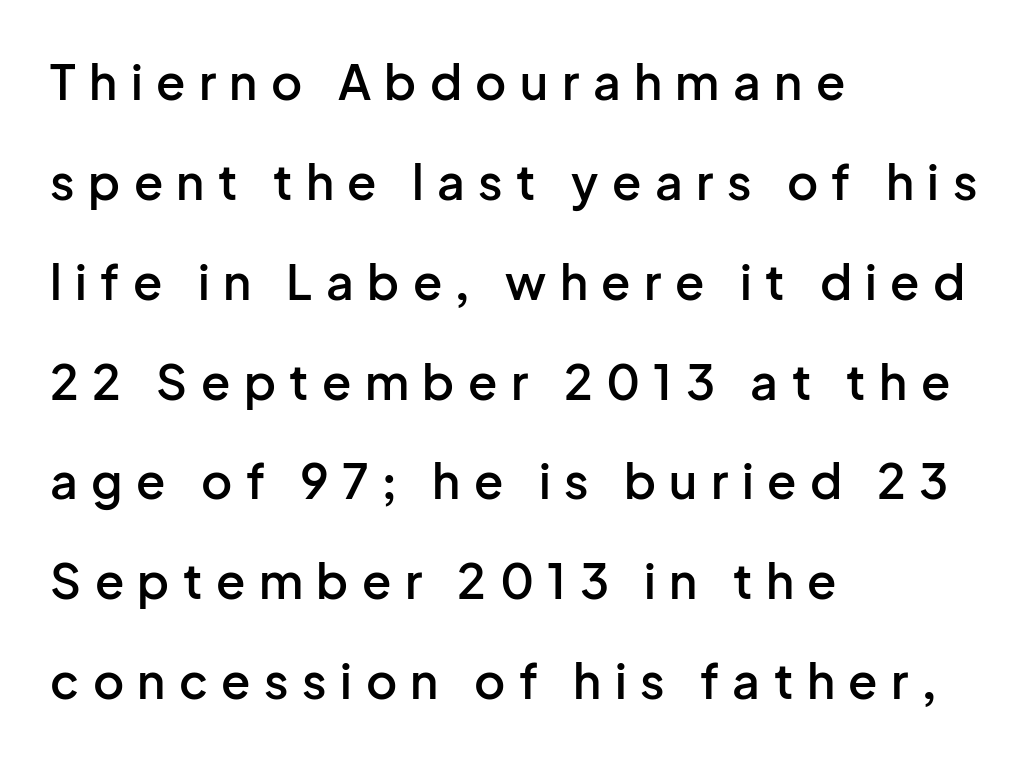
The image shows 48 px semibold sans-serif type, upright; set left-aligned, loose line spacing (2.08x), unusually wide letter spacing (+0.28 em), not underlined; low stroke contrast and a medium x-height.
